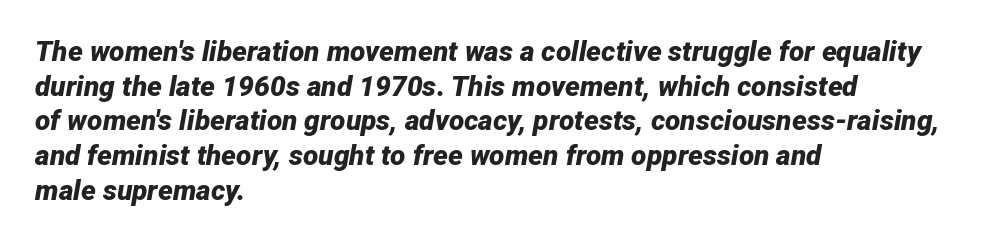
Here the designer chose a conventional face with non-uniform glyph widths. Stroke thickness is high; the sample reads as a true bold. Any mark beneath the type? The region is blank. Every character sits at an angle, as italics do.
